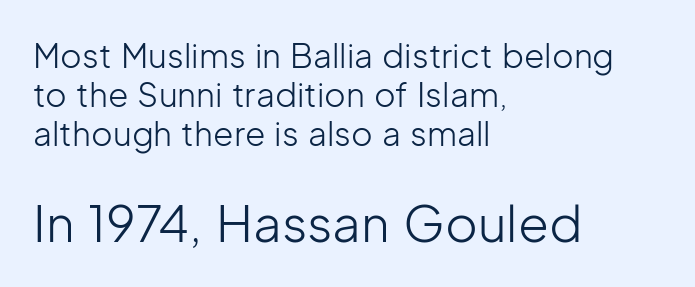
Q: Is the text bold? A: No.
Q: Is the text italic (slanted)? A: No, it is upright.
Q: Is the typeface a serif or a sans-serif typeface? A: Sans-serif.
Q: Is the text underlined? A: No.
Q: How is the paragraph aligned? A: Left-aligned.
Q: Is the spacing between letters normal or unusually wide? A: Normal.
Q: Which block of text is set in a larger size, the first (top) or the second (bottom)? A: The second (bottom) one.
Q: Width (condensed, normal, or wide)? A: Normal.
Q: Stroke contrast? A: Low.
Q: x-height? A: Medium.
Q: Monospaced? A: No.
